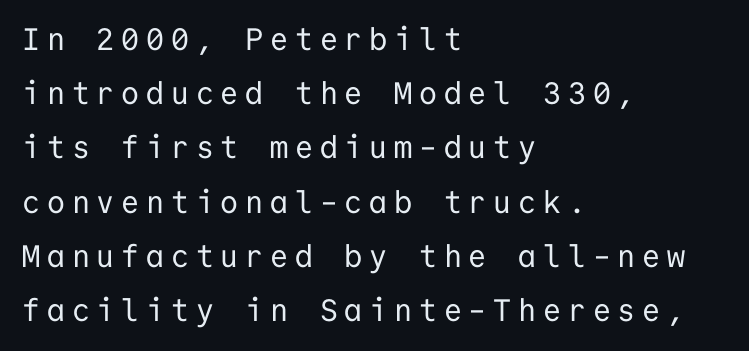
{"serif": "no", "italic": "no", "bold": "no", "weight": "regular", "width": "normal", "stroke_contrast": "low", "x_height": "medium", "monospaced": "yes", "underline": "no", "align": "left", "line_spacing_ratio": 1.75, "letter_spacing": "wide", "letter_spacing_em": 0.22, "glyph_px": 31}
